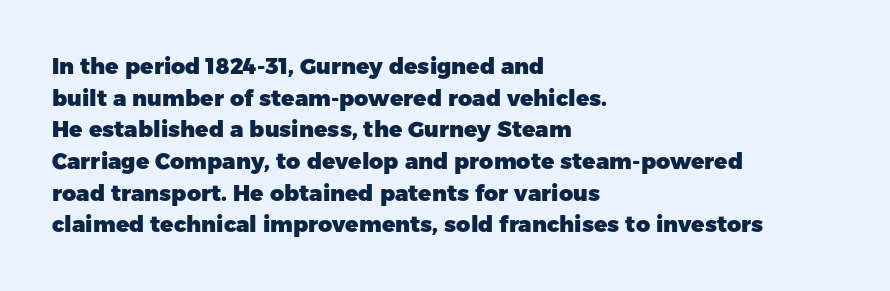
{"italic": "no", "bold": "yes", "underline": "no", "align": "left", "line_spacing": "normal", "line_spacing_ratio": 1.44, "letter_spacing": "normal", "letter_spacing_em": 0.0, "glyph_px": 22}
